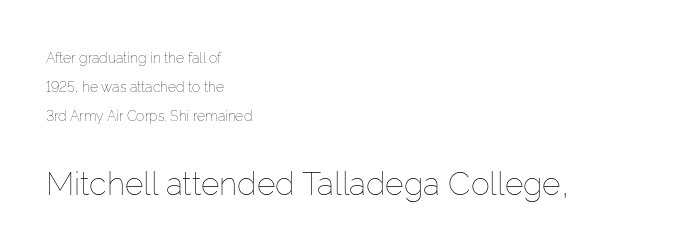
{"italic": "no", "bold": "no", "weight": "thin", "width": "normal", "stroke_contrast": "low", "x_height": "medium", "monospaced": "no", "underline": "no", "align": "left", "line_spacing": "loose", "line_spacing_ratio": 2.06, "letter_spacing": "normal", "letter_spacing_em": 0.0, "larger_block": "second", "size_ratio": 2.29, "glyph_px": 32}
